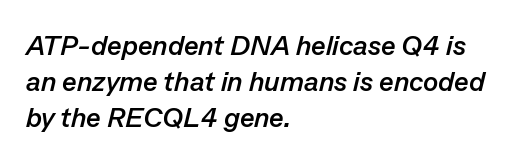
Q: Is the text bold? A: Yes.
Q: Is the text italic (slanted)? A: Yes, it leans right by about 13 degrees.
Q: Is the text underlined? A: No.
Q: How is the paragraph aligned? A: Left-aligned.
Q: Is the spacing between letters normal or unusually wide? A: Normal.
Q: Is the spacing between lines tight, normal or loose? A: Normal.
Q: Width (condensed, normal, or wide)? A: Normal.
Q: Stroke contrast? A: Low.
Q: x-height? A: Medium.
Q: Monospaced? A: No.
